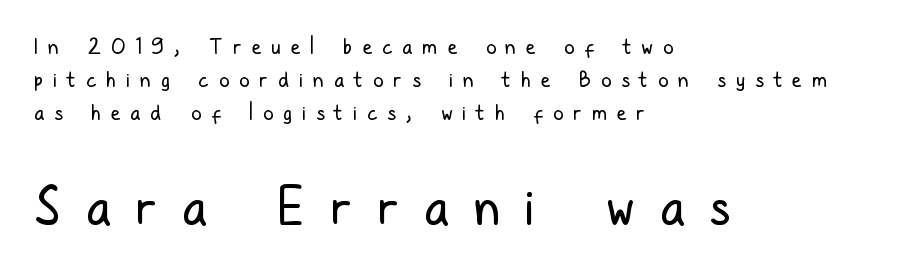
{"serif": "no", "italic": "no", "bold": "no", "weight": "regular", "width": "condensed", "stroke_contrast": "low", "x_height": "medium", "monospaced": "no", "underline": "no", "align": "left", "line_spacing": "normal", "line_spacing_ratio": 1.58, "letter_spacing": "wide", "letter_spacing_em": 0.48, "larger_block": "second", "size_ratio": 2.48, "glyph_px": 52}
